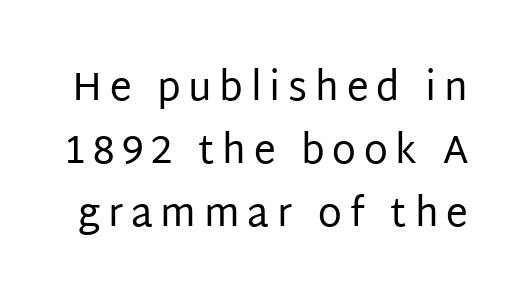
Nope, not italic — everything's standing straight. Counters stay open thanks to moderate or lighter strokes. The rendering uses natural spacing where letterforms have individual widths. Here the glyphs are tracked loosely, breaking word shapes into spaced letters. Each letter's strokes conclude bluntly, with no projecting serifs. Normally led — the rows are evenly, conventionally spaced.
